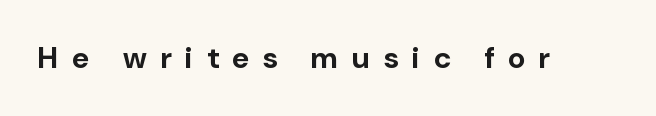
This is heavy type, rendered in bold. The rendering shows plain stroke endings on the letterforms — a sans-serif design. In terms of posture, this sample is upright. Do the characters align in a grid? No, the font is proportional. Unmarked baselines from the first word to the last. Compared with typical body copy, the letter spacing here is much looser.
